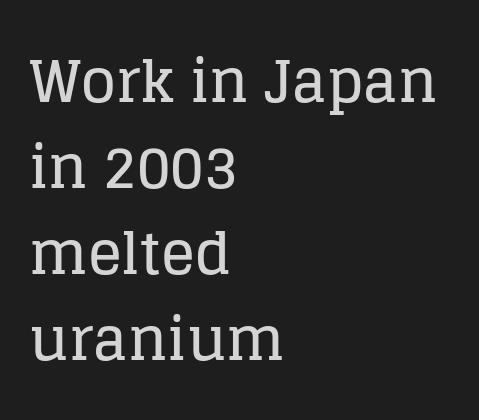
The image shows 57 px serif type, upright; set left-aligned, normal line spacing (1.51x), normal letter spacing, not underlined; low stroke contrast and a large x-height.
